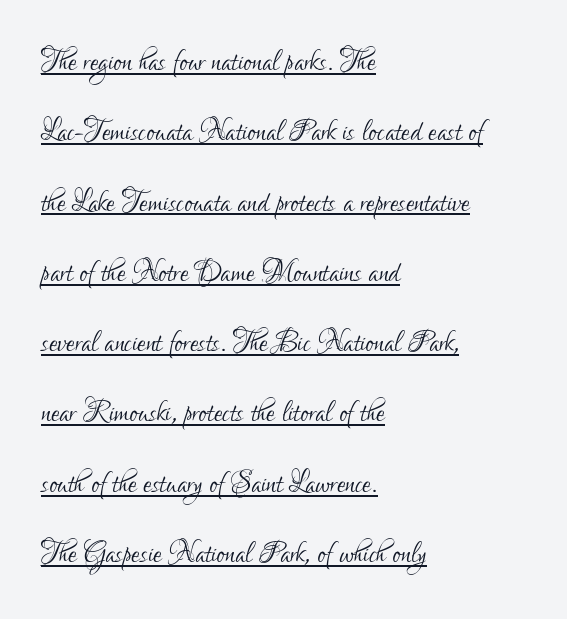
The face used here appears with an underline applied. This sample uses plain, unmodified letter spacing. One-word summary of the alignment: left. Is this a heavy cut? Hardly; it is regular or lighter. The type family on display is of the sans-serif kind.
